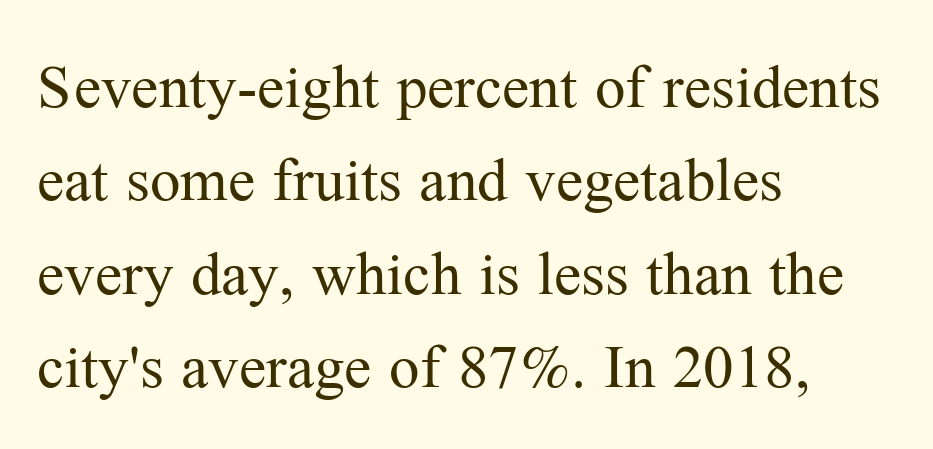
The image shows 61 px regular-weight serif type, upright; set left-aligned, normal line spacing (1.53x), normal letter spacing, not underlined; medium stroke contrast and a medium x-height.
